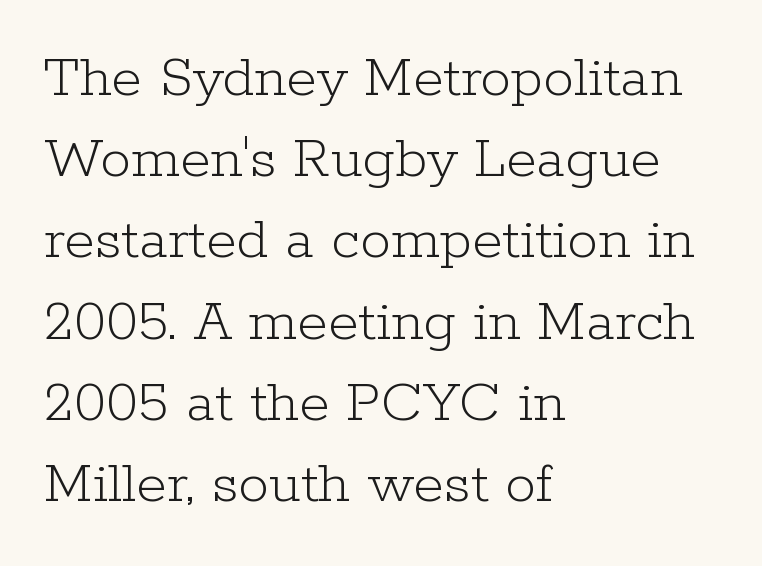
The image shows 62 px light serif type, upright; set left-aligned, normal line spacing (1.31x), normal letter spacing, not underlined; low stroke contrast and a medium x-height.
